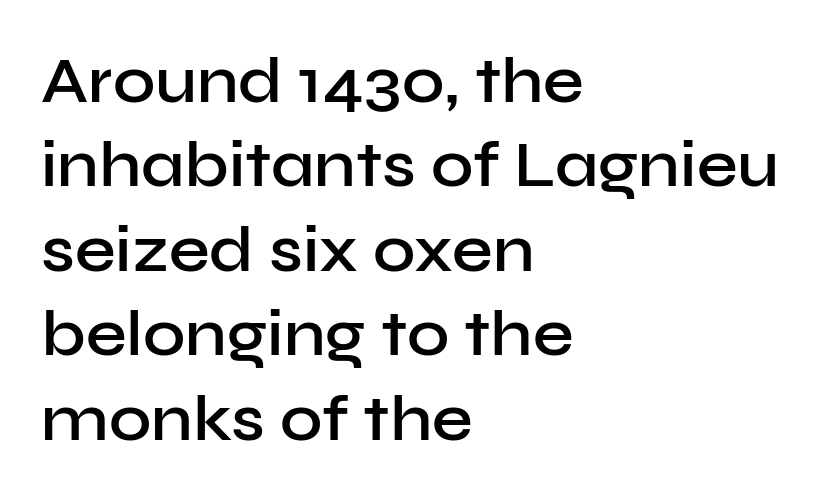
The image shows 65 px semibold sans-serif type, upright; set left-aligned, normal line spacing (1.3x), normal letter spacing, not underlined; low stroke contrast and a medium x-height.
